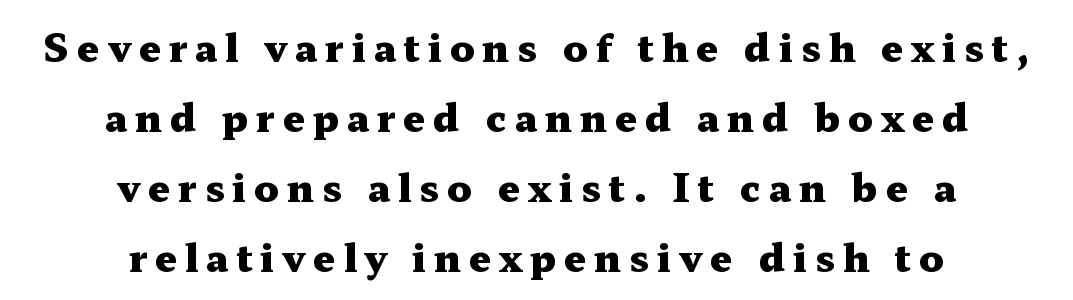
The image shows 38 px heavy, wide serif type, upright; set centered, line spacing 1.84x, unusually wide letter spacing (+0.21 em), not underlined; medium stroke contrast and a medium x-height.
